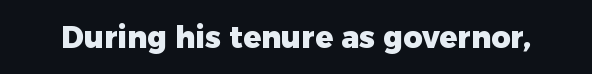
A typesetter would call this proportional, since set widths differ per character. Rule under the text: the space is simply empty. Nope, no serifs anywhere on these letters. Does the lettering tilt? It doesn't — this is upright. Spacing between characters is what you'd get straight out of the box. Emphasis by weight is at full strength: bold.
